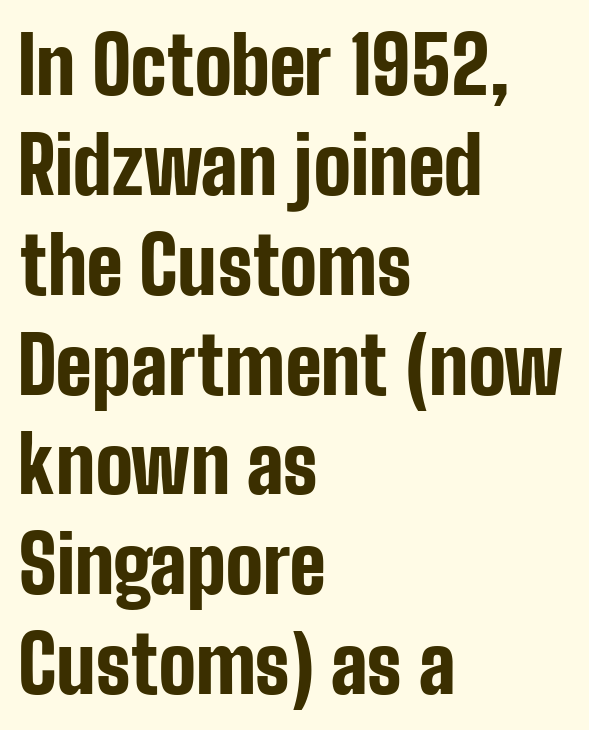
{"serif": "no", "italic": "no", "bold": "yes", "weight": "bold", "width": "condensed", "stroke_contrast": "low", "x_height": "medium", "monospaced": "no", "underline": "no", "align": "left", "line_spacing": "normal", "line_spacing_ratio": 1.28, "letter_spacing": "normal", "letter_spacing_em": 0.0, "glyph_px": 78}
